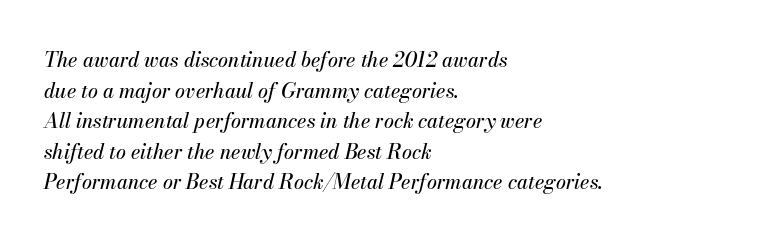
{"italic": "yes", "lean": "right", "slant_degrees": 13, "underline": "no", "align": "left", "line_spacing": "normal", "line_spacing_ratio": 1.53, "letter_spacing": "normal", "letter_spacing_em": 0.0, "glyph_px": 20}
